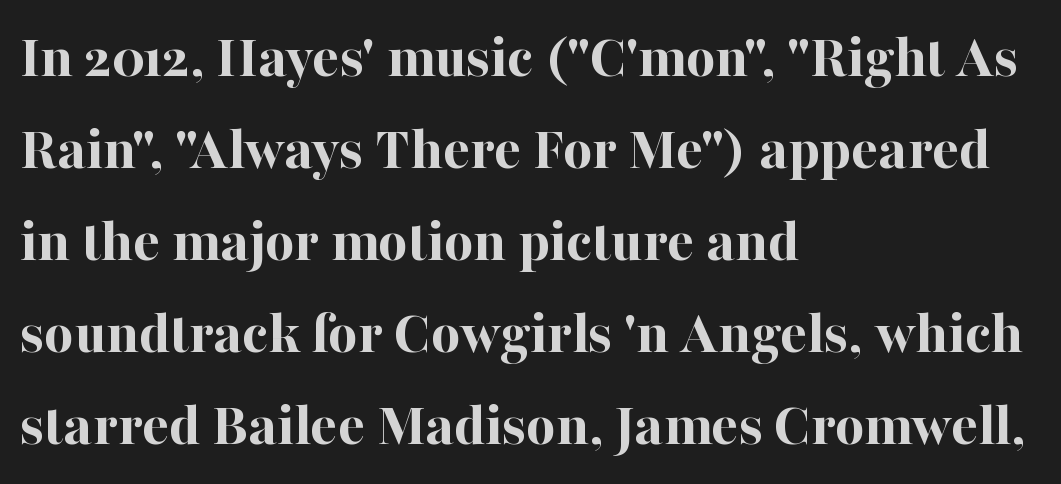
{"serif": "yes", "italic": "no", "bold": "yes", "weight": "bold", "width": "normal", "stroke_contrast": "high", "x_height": "medium", "monospaced": "no", "underline": "no", "align": "left", "line_spacing": "normal", "line_spacing_ratio": 1.46, "letter_spacing": "normal", "letter_spacing_em": 0.0, "glyph_px": 63}
